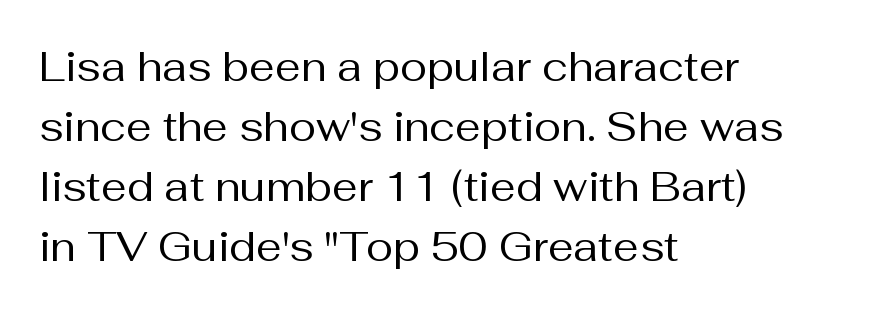
{"serif": "no", "italic": "no", "bold": "no", "weight": "regular", "width": "normal", "stroke_contrast": "medium", "x_height": "medium", "monospaced": "no", "underline": "no", "align": "left", "line_spacing": "normal", "line_spacing_ratio": 1.46, "letter_spacing": "normal", "letter_spacing_em": 0.0, "glyph_px": 41}
